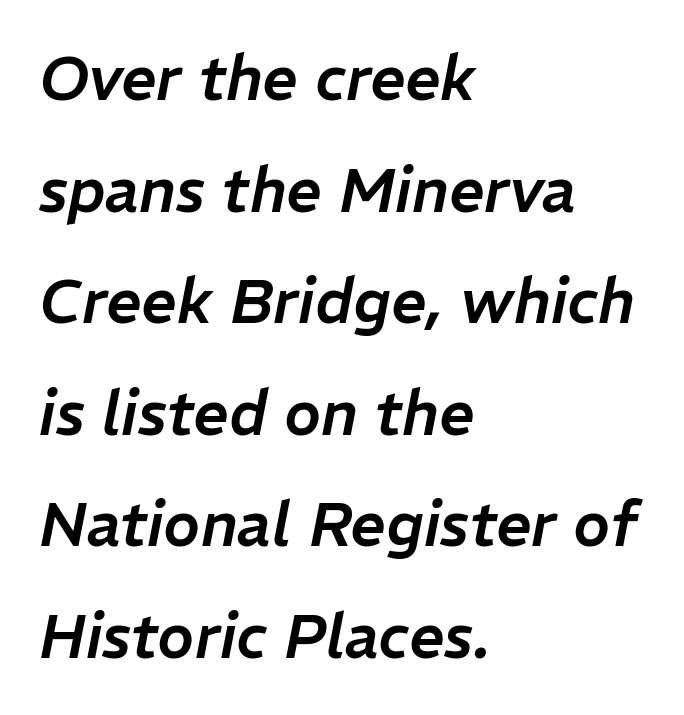
There's an unmistakable incline to the writing here. Each row of text sits above clean, open space. Looks like regular typesetting: each glyph gets only the width it needs. The letterforms sit shoulder to shoulder at normal distance. Visually the block forms a straight wall on the left and a jagged coastline on the right.
